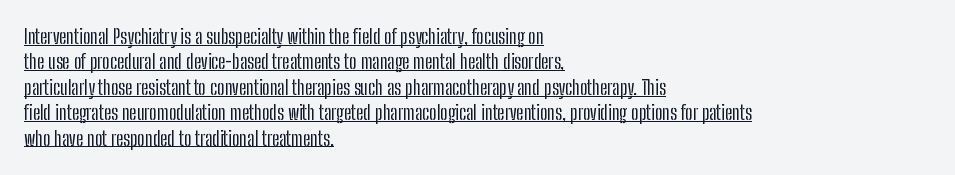
The typography opts for an upright posture over an oblique one. The passage shown has conventional tracking throughout. How would I describe the line gaps? Plain and ordinary. The text block is weighted toward the left margin, trailing off unevenly rightward.
